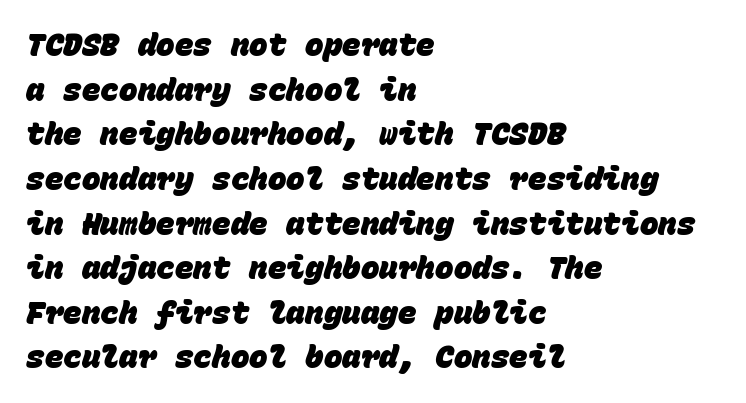
Q: Is the text bold? A: Yes.
Q: Is the typeface a serif or a sans-serif typeface? A: Sans-serif.
Q: Is the text underlined? A: No.
Q: How is the paragraph aligned? A: Left-aligned.
Q: Is the spacing between letters normal or unusually wide? A: Normal.
Q: Is the spacing between lines tight, normal or loose? A: Normal.
Q: Width (condensed, normal, or wide)? A: Normal.
Q: Stroke contrast? A: Low.
Q: x-height? A: Large.
Q: Monospaced? A: Yes.
